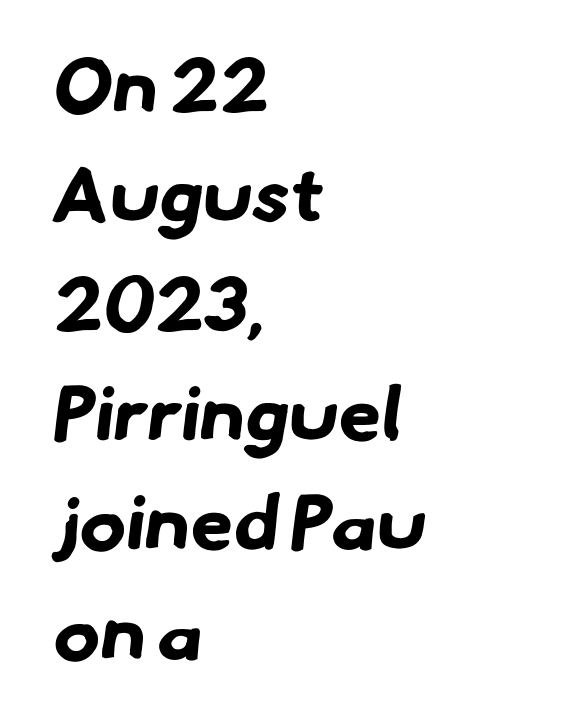
The image shows 77 px bold sans-serif type; set left-aligned, normal line spacing (1.42x), normal letter spacing, not underlined; low stroke contrast and a small x-height.
